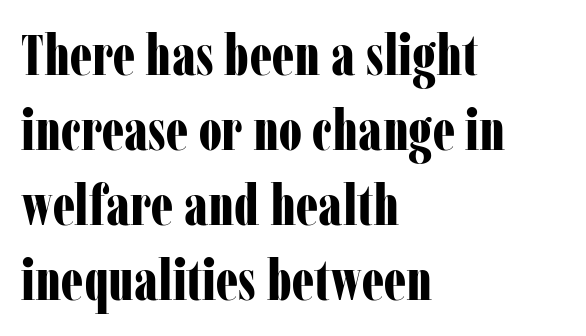
The letters advance in unequal steps, a hallmark of proportional type. No word sits above an underline. The lines in this sample share a left origin and differ only in where they stop. Look at the stroke-to-counter ratio: heavy, a bold. Leading matches the norm, producing a regular column. This is serif lettering, the kind often seen in printed books.
